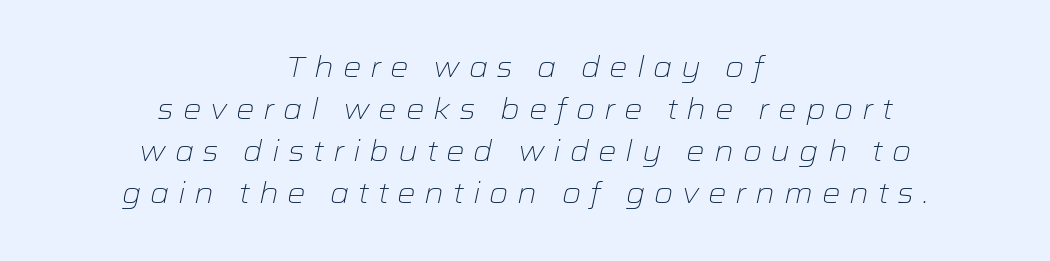
Q: Is the text bold? A: No.
Q: Is the text italic (slanted)? A: Yes, it leans right by about 12 degrees.
Q: Is the text underlined? A: No.
Q: How is the paragraph aligned? A: Centered.
Q: Is the spacing between letters normal or unusually wide? A: Unusually wide.
Q: Is the spacing between lines tight, normal or loose? A: Normal.
Q: Width (condensed, normal, or wide)? A: Wide.
Q: Stroke contrast? A: Low.
Q: x-height? A: Medium.
Q: Monospaced? A: No.
